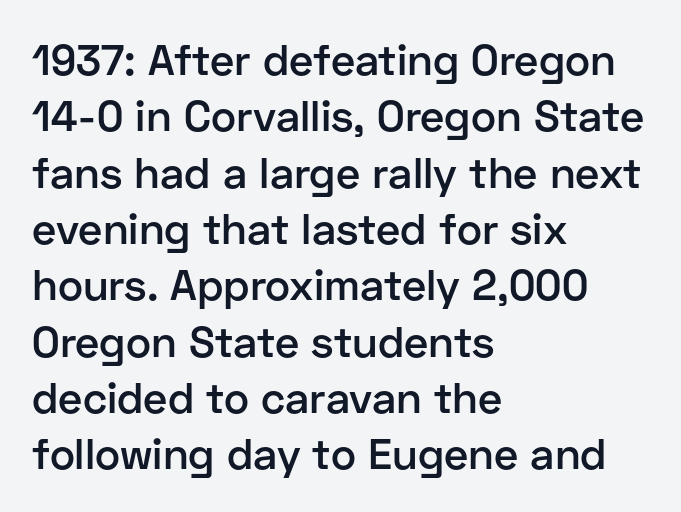
Q: Is the text bold? A: Semi-bold.
Q: Is the text italic (slanted)? A: No, it is upright.
Q: Is the typeface a serif or a sans-serif typeface? A: Sans-serif.
Q: Is the text underlined? A: No.
Q: How is the paragraph aligned? A: Left-aligned.
Q: Is the spacing between letters normal or unusually wide? A: Normal.
Q: Is the spacing between lines tight, normal or loose? A: Normal.
Q: Width (condensed, normal, or wide)? A: Normal.
Q: Stroke contrast? A: Low.
Q: x-height? A: Medium.
Q: Monospaced? A: No.
